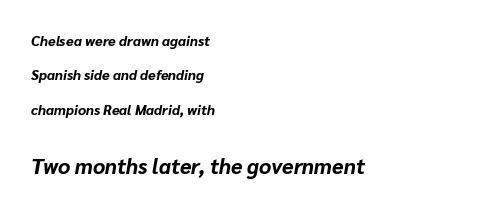
The image shows 21 px bold type, italic (leaning right); set left-aligned, loose line spacing (2.45x), normal letter spacing, not underlined; the second (bottom) block is 1.5x larger.
